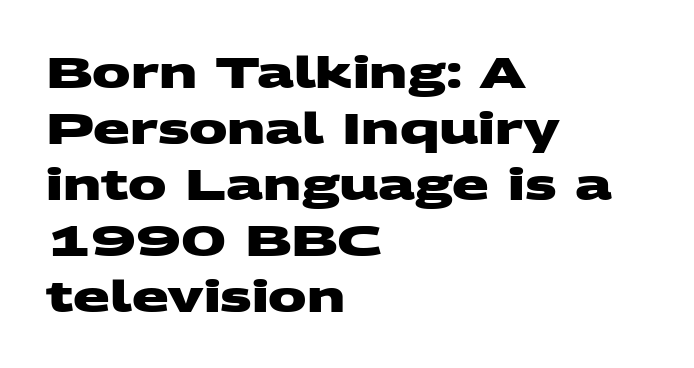
The image shows 43 px heavy, wide sans-serif type; set left-aligned, normal line spacing (1.3x), normal letter spacing, not underlined; medium stroke contrast and a large x-height.
